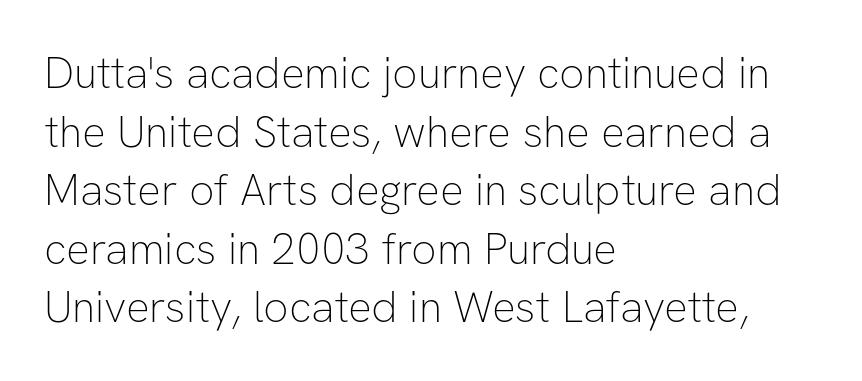
Look at the bottom of the vertical strokes: they stop flat, with no serifs. What stands out about the letter spacing? Nothing — it is the standard amount. Bare-footed words on every line. The compositor pushed each line to the left boundary. What's the leading like? Ordinary, nothing unusual. The rendering uses natural spacing where letterforms have individual widths.
